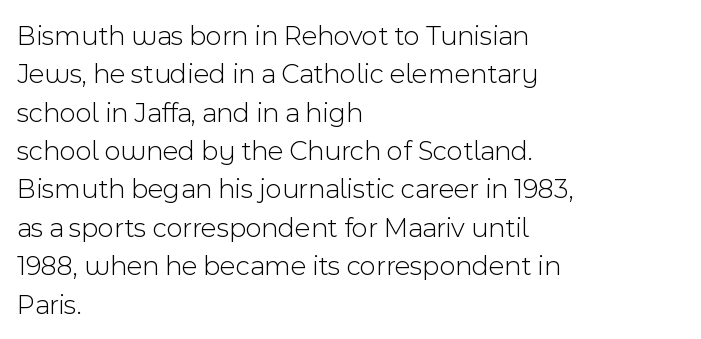
Q: Is the text bold? A: No.
Q: Is the text italic (slanted)? A: No, it is upright.
Q: Is the typeface a serif or a sans-serif typeface? A: Sans-serif.
Q: Is the text underlined? A: No.
Q: How is the paragraph aligned? A: Left-aligned.
Q: Is the spacing between letters normal or unusually wide? A: Normal.
Q: Is the spacing between lines tight, normal or loose? A: Normal.
Q: Width (condensed, normal, or wide)? A: Normal.
Q: x-height? A: Medium.
Q: Monospaced? A: No.
